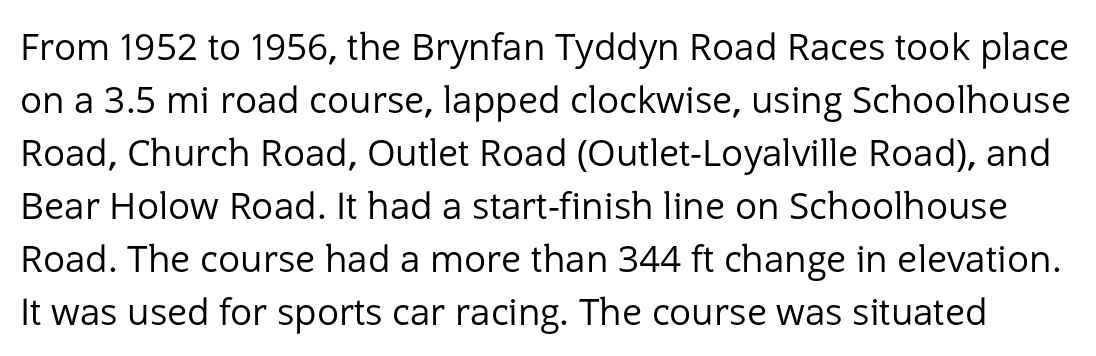
Q: Is the text bold? A: No.
Q: Is the text italic (slanted)? A: No, it is upright.
Q: Is the typeface a serif or a sans-serif typeface? A: Sans-serif.
Q: Is the text underlined? A: No.
Q: Is the spacing between letters normal or unusually wide? A: Normal.
Q: Is the spacing between lines tight, normal or loose? A: Normal.
Q: Width (condensed, normal, or wide)? A: Normal.
Q: Stroke contrast? A: Low.
Q: x-height? A: Medium.
Q: Monospaced? A: No.
